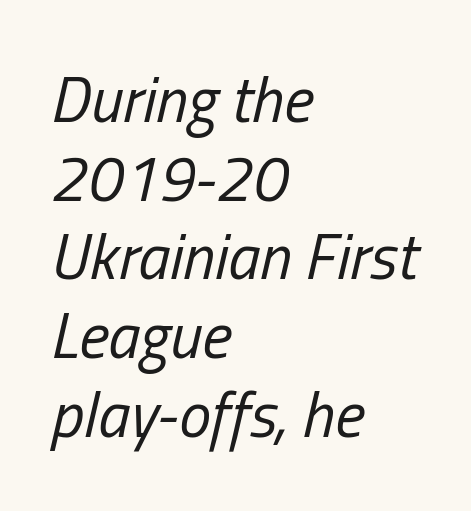
Q: Is the text bold? A: No.
Q: Is the text italic (slanted)? A: Yes, it leans right by about 13 degrees.
Q: Is the text underlined? A: No.
Q: How is the paragraph aligned? A: Left-aligned.
Q: Is the spacing between letters normal or unusually wide? A: Normal.
Q: Width (condensed, normal, or wide)? A: Condensed.
Q: Stroke contrast? A: Low.
Q: x-height? A: Medium.
Q: Monospaced? A: No.
